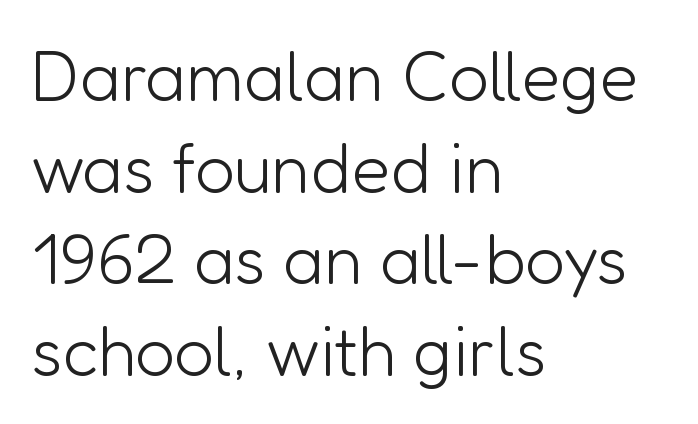
Q: Is the text bold? A: No.
Q: Is the text italic (slanted)? A: No, it is upright.
Q: Is the typeface a serif or a sans-serif typeface? A: Sans-serif.
Q: Is the text underlined? A: No.
Q: How is the paragraph aligned? A: Left-aligned.
Q: Is the spacing between letters normal or unusually wide? A: Normal.
Q: Is the spacing between lines tight, normal or loose? A: Normal.
Q: Width (condensed, normal, or wide)? A: Normal.
Q: Stroke contrast? A: Low.
Q: x-height? A: Medium.
Q: Monospaced? A: No.
